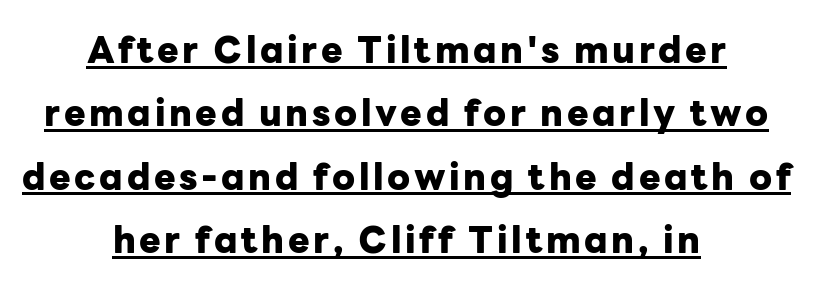
{"serif": "no", "italic": "no", "bold": "yes", "weight": "heavy", "width": "normal", "stroke_contrast": "low", "x_height": "medium", "monospaced": "no", "underline": "yes", "align": "center", "line_spacing_ratio": 1.76, "glyph_px": 36}
